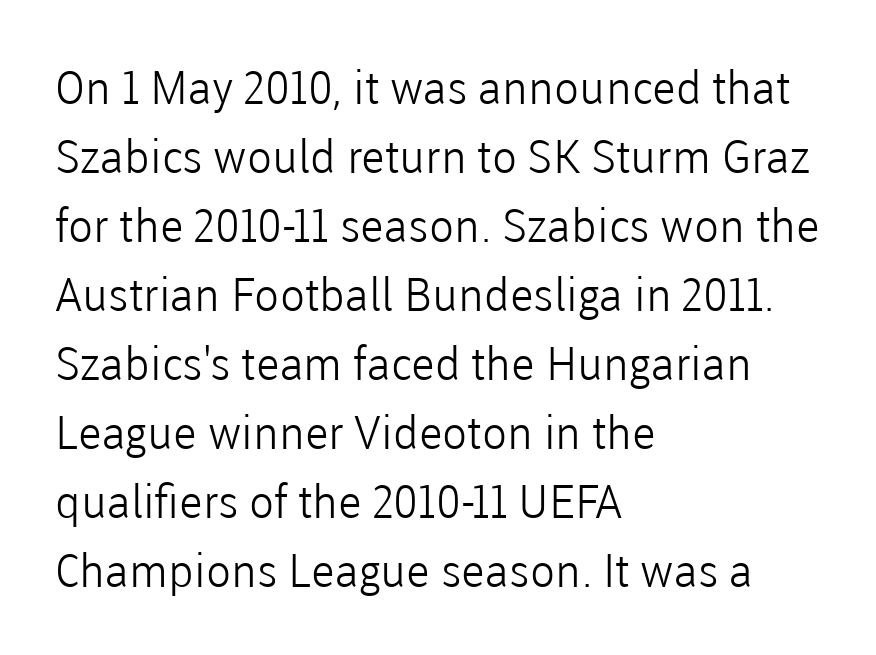
Q: Is the text bold? A: No.
Q: Is the text italic (slanted)? A: No, it is upright.
Q: Is the typeface a serif or a sans-serif typeface? A: Sans-serif.
Q: Is the text underlined? A: No.
Q: How is the paragraph aligned? A: Left-aligned.
Q: Is the spacing between letters normal or unusually wide? A: Normal.
Q: Is the spacing between lines tight, normal or loose? A: Normal.
Q: Width (condensed, normal, or wide)? A: Normal.
Q: Stroke contrast? A: Low.
Q: x-height? A: Medium.
Q: Monospaced? A: No.
